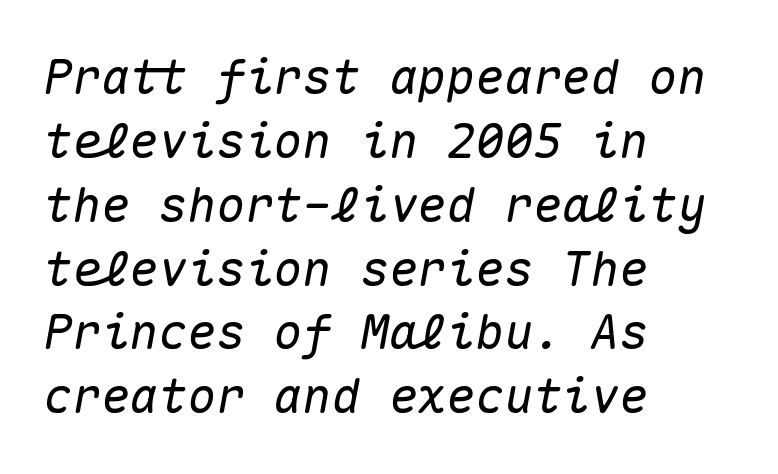
{"italic": "yes", "lean": "right", "slant_degrees": 10, "width": "normal", "stroke_contrast": "medium", "x_height": "medium", "monospaced": "yes", "underline": "no", "align": "left", "line_spacing": "normal", "line_spacing_ratio": 1.33, "letter_spacing": "normal", "letter_spacing_em": 0.0, "glyph_px": 48}
